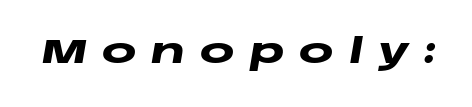
Q: Is the text bold? A: Yes.
Q: Is the text italic (slanted)? A: Yes, it leans right by about 10 degrees.
Q: Is the text underlined? A: No.
Q: Is the spacing between letters normal or unusually wide? A: Unusually wide.
Q: Width (condensed, normal, or wide)? A: Wide.
Q: Stroke contrast? A: Low.
Q: x-height? A: Large.
Q: Monospaced? A: No.
